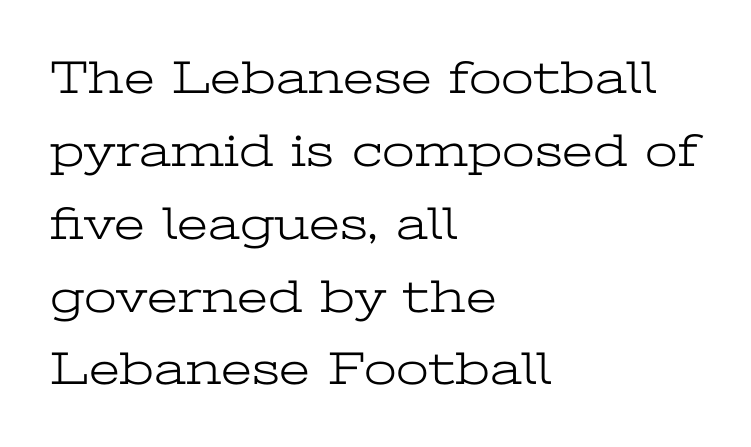
Q: Is the text bold? A: No.
Q: Is the text italic (slanted)? A: No, it is upright.
Q: Is the typeface a serif or a sans-serif typeface? A: Serif.
Q: Is the text underlined? A: No.
Q: How is the paragraph aligned? A: Left-aligned.
Q: Is the spacing between letters normal or unusually wide? A: Normal.
Q: Is the spacing between lines tight, normal or loose? A: Normal.
Q: Width (condensed, normal, or wide)? A: Wide.
Q: Stroke contrast? A: Low.
Q: x-height? A: Medium.
Q: Monospaced? A: No.
